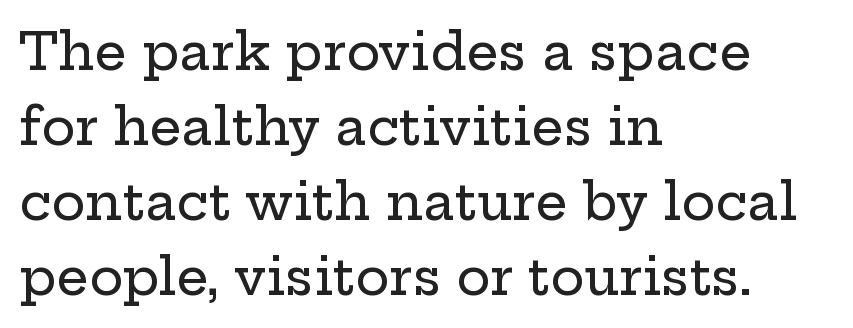
The image shows 51 px wide serif type, upright; set left-aligned, normal line spacing (1.47x), normal letter spacing, not underlined; low stroke contrast and a medium x-height.
